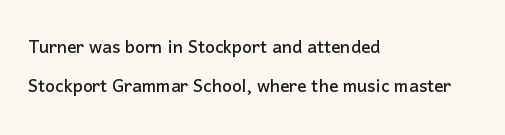
If you drew a ruler down the left edge, every line would touch it. The letterforms sit shoulder to shoulder at normal distance. Decoration check: the copy has no underline. Designer's note — italics off, roman on. Honestly, the row spacing looks completely unremarkable.
